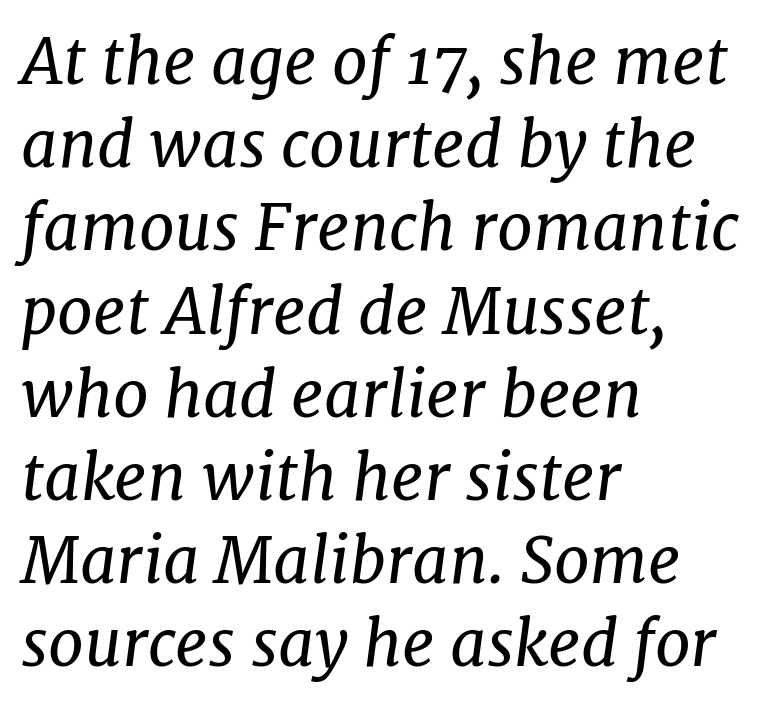
{"serif": "yes", "italic": "yes", "lean": "right", "slant_degrees": 7, "bold": "no", "weight": "regular", "width": "normal", "stroke_contrast": "low", "x_height": "medium", "monospaced": "no", "underline": "no", "align": "left", "line_spacing": "normal", "line_spacing_ratio": 1.3, "letter_spacing": "normal", "letter_spacing_em": 0.0, "glyph_px": 64}
